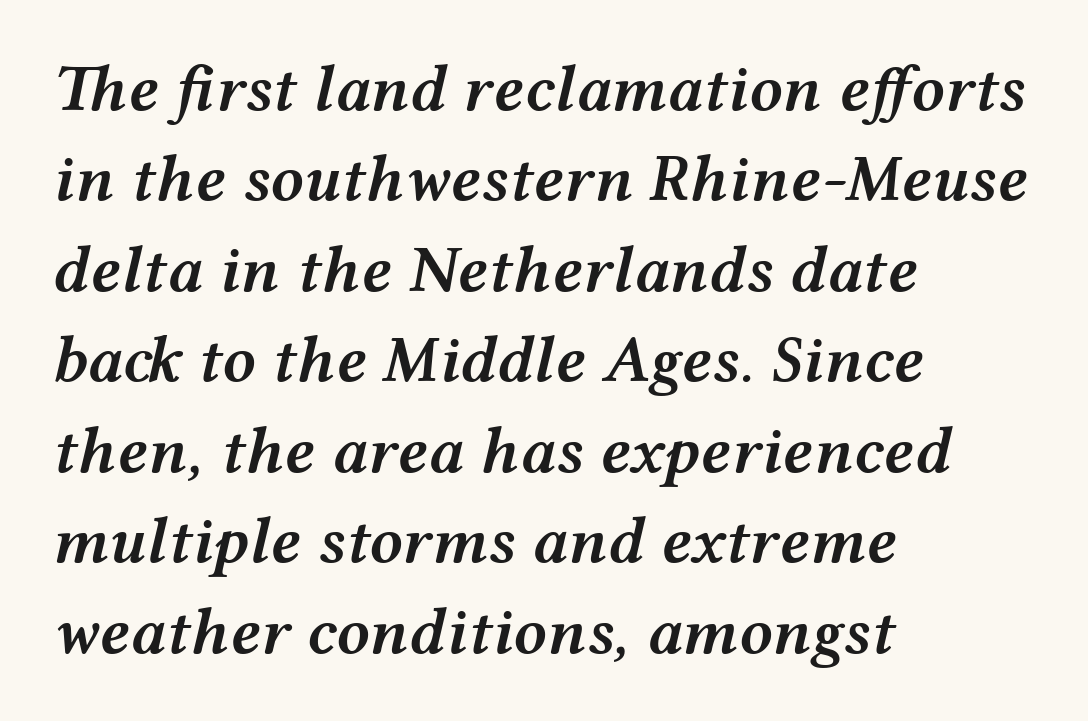
Q: Is the text bold? A: Semi-bold.
Q: Is the text italic (slanted)? A: Yes, it leans right by about 12 degrees.
Q: Is the text underlined? A: No.
Q: How is the paragraph aligned? A: Left-aligned.
Q: Is the spacing between letters normal or unusually wide? A: Normal.
Q: Is the spacing between lines tight, normal or loose? A: Normal.
Q: Width (condensed, normal, or wide)? A: Wide.
Q: Stroke contrast? A: Medium.
Q: x-height? A: Medium.
Q: Monospaced? A: No.
